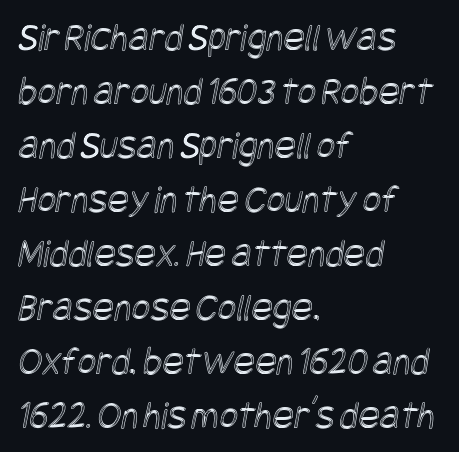
Q: Is the text underlined? A: No.
Q: How is the paragraph aligned? A: Left-aligned.
Q: Is the spacing between letters normal or unusually wide? A: Normal.
Q: Is the spacing between lines tight, normal or loose? A: Normal.
Q: Width (condensed, normal, or wide)? A: Condensed.
Q: x-height? A: Large.
